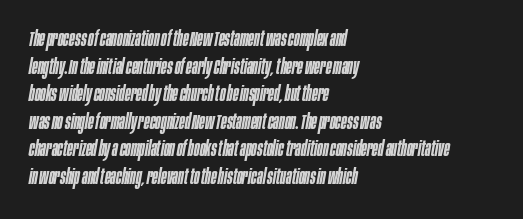
{"italic": "yes", "lean": "right", "slant_degrees": 10, "bold": "semi", "underline": "no", "align": "left", "line_spacing": "normal", "line_spacing_ratio": 1.31, "letter_spacing": "normal", "letter_spacing_em": 0.0, "glyph_px": 21}
